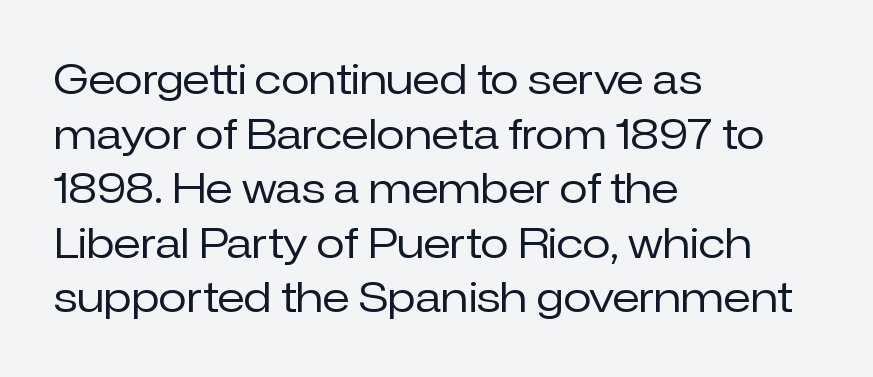
{"serif": "no", "italic": "no", "bold": "no", "weight": "regular", "width": "normal", "stroke_contrast": "low", "x_height": "medium", "monospaced": "no", "underline": "no", "align": "left", "line_spacing": "normal", "line_spacing_ratio": 1.33, "letter_spacing": "normal", "letter_spacing_em": 0.0, "glyph_px": 41}
